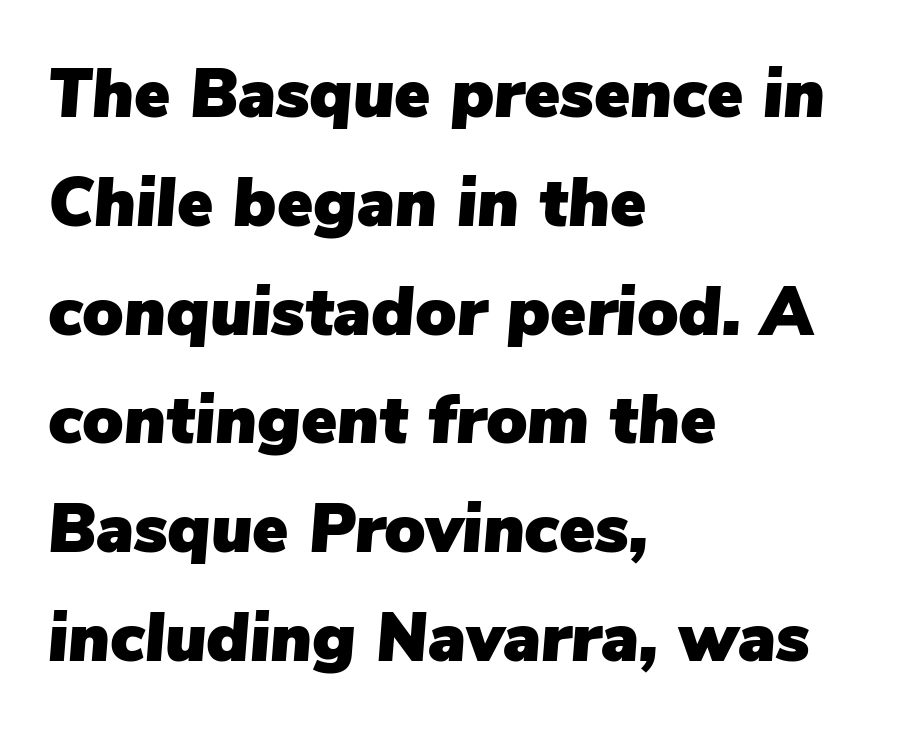
The image shows 68 px text type, italic (leaning right); set left-aligned, normal line spacing (1.6x), normal letter spacing, not underlined; low stroke contrast and a medium x-height.
